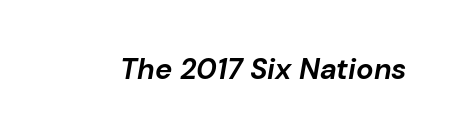
The image shows 29 px bold type, italic (leaning right); set normal letter spacing, not underlined; low stroke contrast and a medium x-height.
